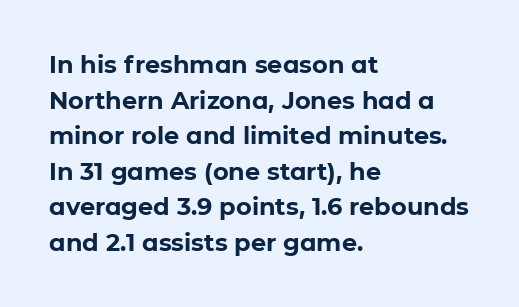
Its strokes are broad and dark, the hallmark of bold type. Short and long lines alike share a common starting point at left. Reading down the column, the eye jumps a familiar distance to each next line. Bare-footed words on every line.
